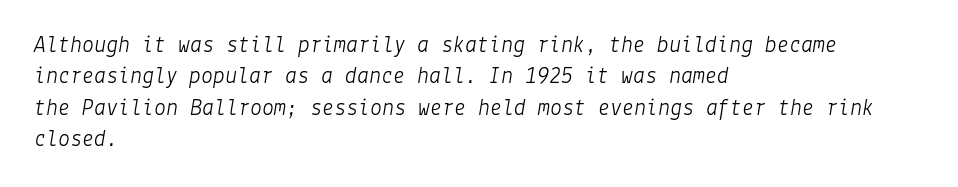
The image shows 24 px text type, italic (leaning right); set left-aligned, normal line spacing (1.31x), normal letter spacing, not underlined.
